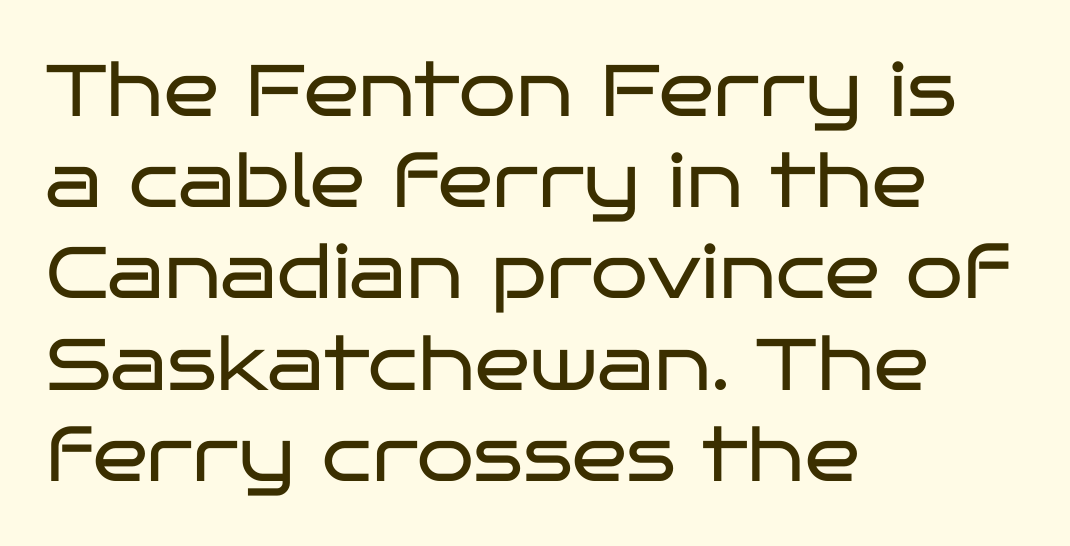
The image shows 73 px regular-weight, wide sans-serif type, upright; set left-aligned, normal line spacing (1.25x), normal letter spacing, not underlined; low stroke contrast and a large x-height.
